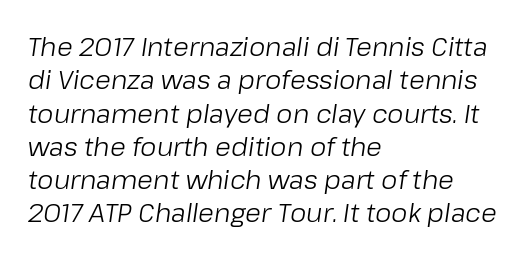
{"italic": "yes", "lean": "right", "slant_degrees": 8, "bold": "no", "underline": "no", "align": "left", "line_spacing": "normal", "line_spacing_ratio": 1.28, "letter_spacing": "normal", "letter_spacing_em": 0.0, "glyph_px": 26}
